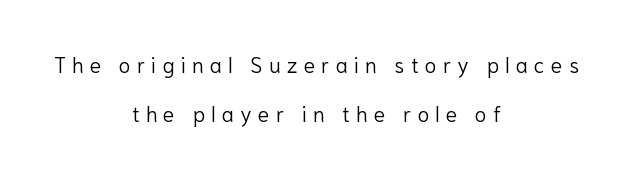
{"italic": "no", "bold": "no", "underline": "no", "align": "center", "line_spacing": "loose", "line_spacing_ratio": 2.34, "letter_spacing": "wide", "letter_spacing_em": 0.3, "glyph_px": 21}
